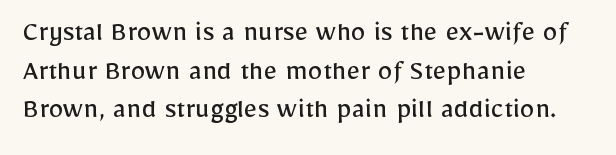
Q: Is the text bold? A: No.
Q: Is the text italic (slanted)? A: No, it is upright.
Q: Is the typeface a serif or a sans-serif typeface? A: Sans-serif.
Q: Is the text underlined? A: No.
Q: How is the paragraph aligned? A: Left-aligned.
Q: Is the spacing between letters normal or unusually wide? A: Normal.
Q: Is the spacing between lines tight, normal or loose? A: Normal.
Q: Width (condensed, normal, or wide)? A: Normal.
Q: Stroke contrast? A: Low.
Q: x-height? A: Medium.
Q: Monospaced? A: No.
